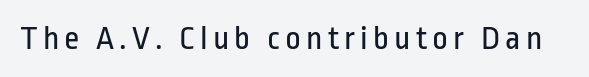
{"serif": "no", "italic": "no", "bold": "no", "weight": "regular", "width": "condensed", "stroke_contrast": "low", "x_height": "medium", "monospaced": "no", "underline": "no", "glyph_px": 34}
